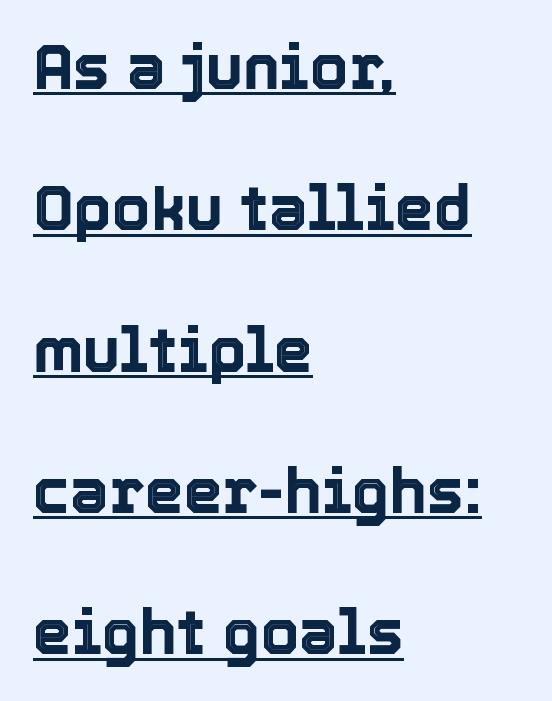
{"italic": "no", "width": "normal", "x_height": "medium", "monospaced": "no", "underline": "yes", "align": "left", "line_spacing": "loose", "line_spacing_ratio": 2.28, "letter_spacing": "normal", "letter_spacing_em": 0.0, "glyph_px": 62}
